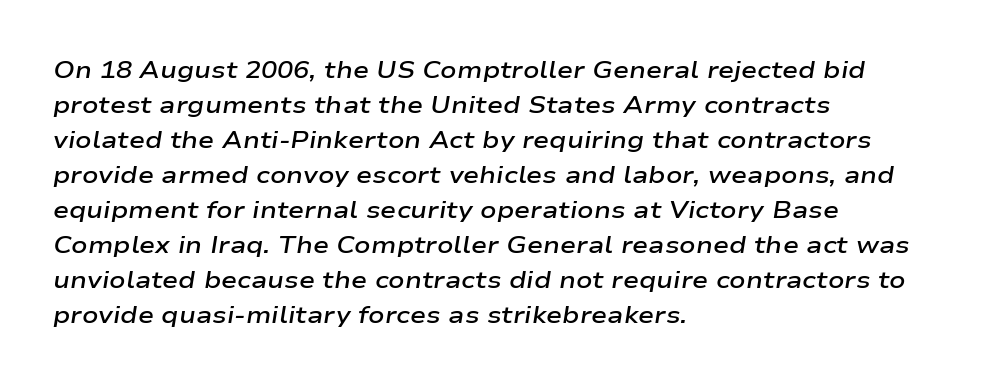
Tracking here is standard; glyphs follow each other at the usual distance. In CSS terms this would be text-align: left. The font is running at a semibold setting, under full bold. The whole block is typeset with a tilt. Each new line begins a customary step beneath the previous one.
